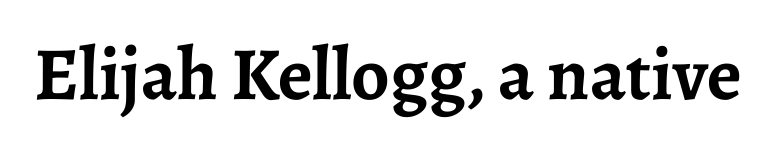
This rendering leaves character spacing at its baseline value. Quick note: underline off. The face used here is proportionally spaced, like ordinary book or web type. The specimen reads as upright at a glance. Plenty of ink on the page — the face is bold. The characters display serif detailing at their extremities.
